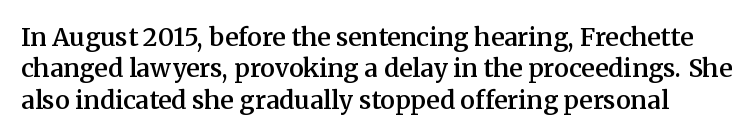
Q: Is the text bold? A: Semi-bold.
Q: Is the text italic (slanted)? A: No, it is upright.
Q: Is the text underlined? A: No.
Q: Is the spacing between letters normal or unusually wide? A: Normal.
Q: Is the spacing between lines tight, normal or loose? A: Normal.
